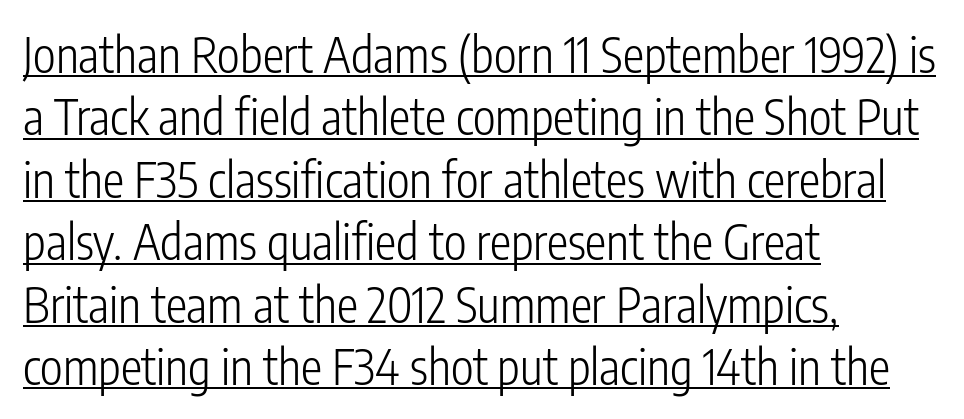
Casual observation: everything's shoved over to the left. No extra tracking has been applied to these lines. When letters stand straight like this, we call the style roman or upright. Line spacing here is normal.
